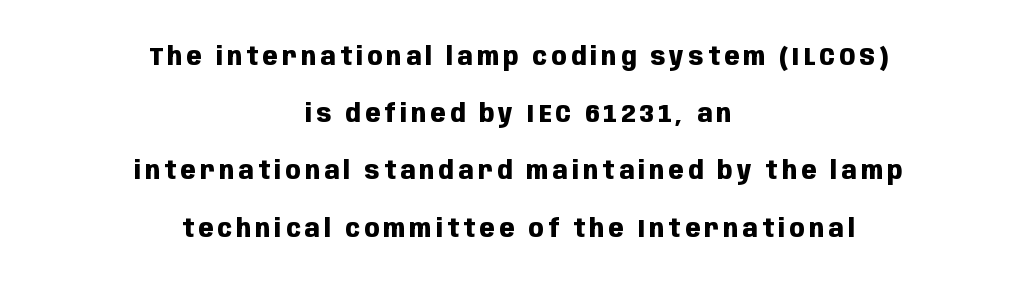
Q: Is the text bold? A: Yes.
Q: Is the text italic (slanted)? A: No, it is upright.
Q: Is the text underlined? A: No.
Q: How is the paragraph aligned? A: Centered.
Q: Is the spacing between lines tight, normal or loose? A: Loose.
